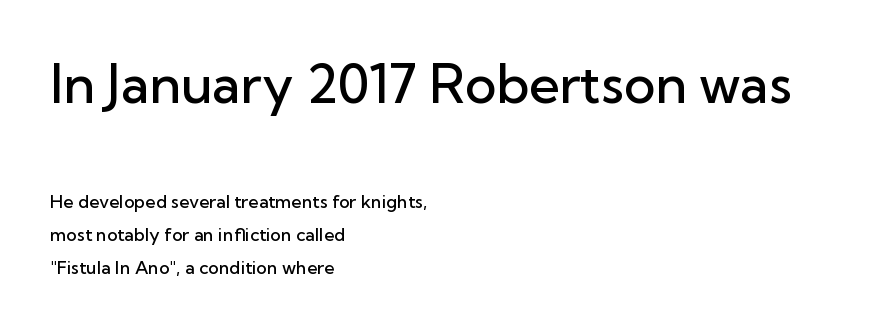
These lines are set flush left with a ragged right edge. Here the glyphs are tracked normally, forming tight word shapes. Heft: intermediate — a semibold. Notice how the stems are strictly vertical — no italics here. A clean baseline with only descenders dipping below it.
